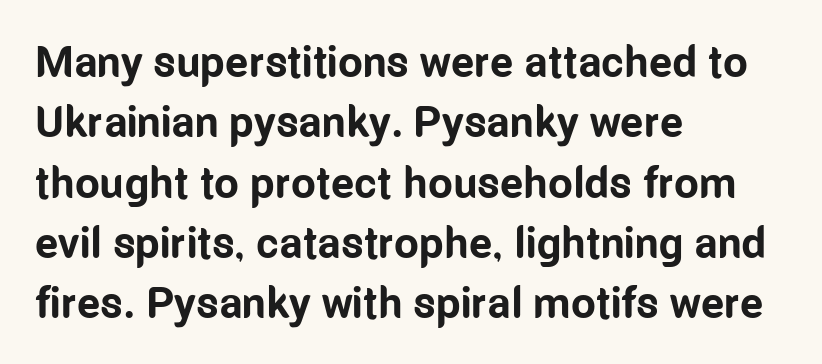
This sample has the flowing, uneven cadence of proportional lettering. Letterform terminals end flat and unadorned throughout the passage. Reading down the block, your eye returns to a fixed left position each line. A typesetter would call this leading conventional body-copy spacing. Lines of text with bare space underneath.
